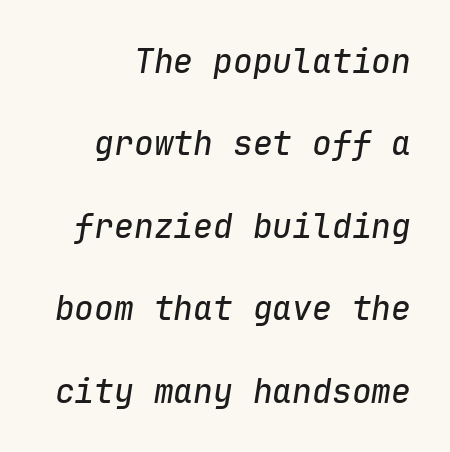
The passage shown leans; its letterforms are oblique. The passage shown is typed in a monospace face where columns stay perfectly aligned. The vertical gap from one line to the next is large. Descenders are the only things crossing below the line.
